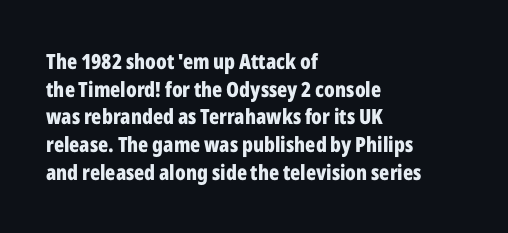
Q: Is the text bold? A: Yes.
Q: Is the text italic (slanted)? A: No, it is upright.
Q: Is the text underlined? A: No.
Q: How is the paragraph aligned? A: Left-aligned.
Q: Is the spacing between letters normal or unusually wide? A: Normal.
Q: Is the spacing between lines tight, normal or loose? A: Normal.
